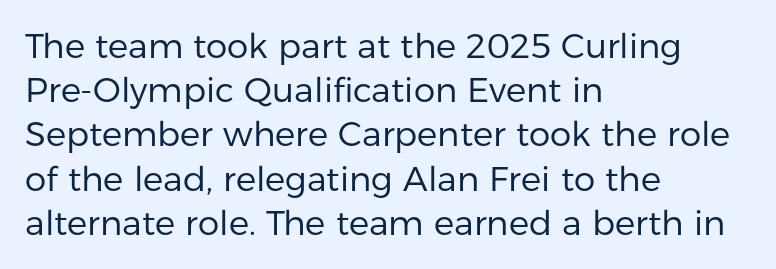
A roman cut, with each character standing at attention. A normal amount of white space separates one row of letters from the next. Is the block centered? No — it sits flush against the left margin. Proportional: the letters do not fall into vertical columns. Caption: standard tracking, unaltered.
